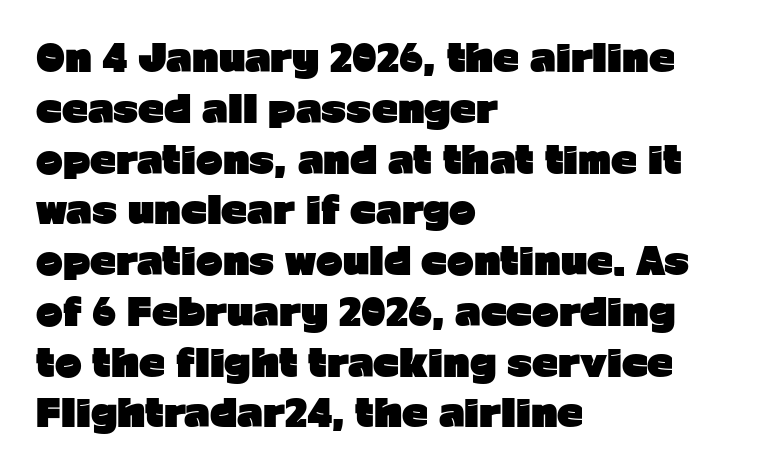
Q: Is the text bold? A: Yes.
Q: Is the text italic (slanted)? A: No, it is upright.
Q: Is the typeface a serif or a sans-serif typeface? A: Sans-serif.
Q: Is the text underlined? A: No.
Q: How is the paragraph aligned? A: Left-aligned.
Q: Is the spacing between letters normal or unusually wide? A: Normal.
Q: Is the spacing between lines tight, normal or loose? A: Normal.
Q: Width (condensed, normal, or wide)? A: Normal.
Q: Stroke contrast? A: Low.
Q: x-height? A: Medium.
Q: Monospaced? A: No.
